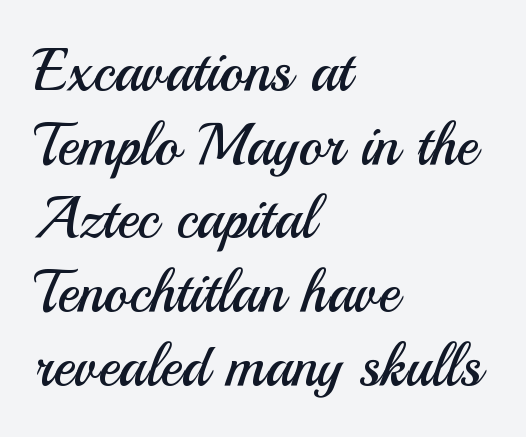
Honestly, the row spacing looks completely unremarkable. The glyphs are unaccompanied by any horizontal stroke below them. These lines are rendered in a variable-pitch font. No heavy texture on the line: the type isn't bold. The letters carry no serifs — their stems end cleanly without finishing strokes.
